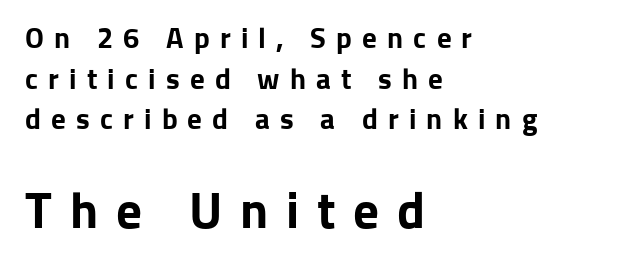
{"serif": "no", "italic": "no", "bold": "yes", "weight": "bold", "width": "normal", "stroke_contrast": "low", "x_height": "medium", "monospaced": "no", "underline": "no", "align": "left", "line_spacing": "normal", "line_spacing_ratio": 1.4, "letter_spacing": "wide", "letter_spacing_em": 0.35, "larger_block": "second", "size_ratio": 1.76, "glyph_px": 51}
